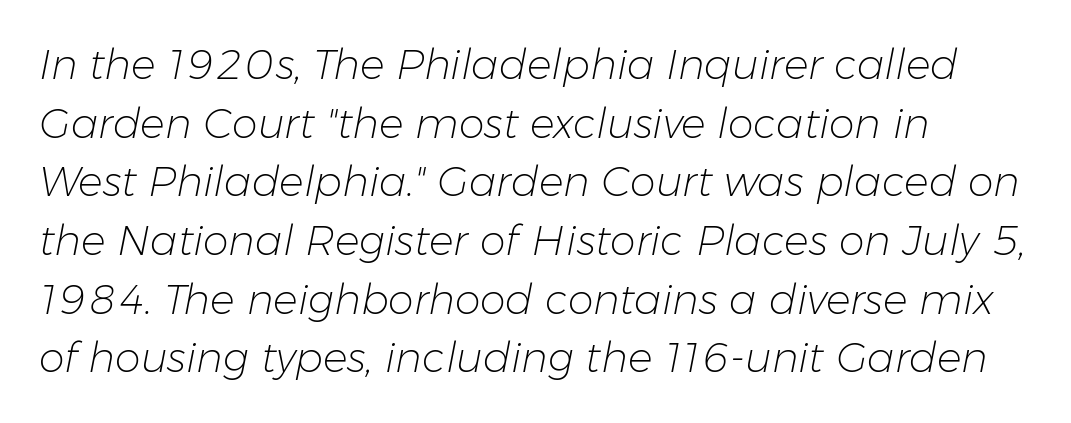
Vertical spacing — default. Which margin do the lines hug? The left one — the right edge is uneven. Notice how the stems are inclined rather than vertical — that's the hallmark of italics. This sample has the flowing, uneven cadence of proportional lettering. Tracking here is standard; glyphs follow each other at the usual distance.
